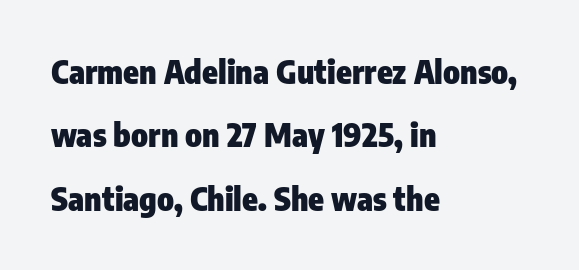
The image shows 32 px heavy, condensed sans-serif type, upright; set left-aligned, loose line spacing (1.98x), normal letter spacing, not underlined; low stroke contrast and a medium x-height.
